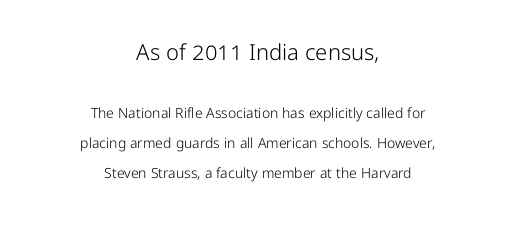
{"italic": "no", "bold": "no", "underline": "no", "align": "center", "line_spacing": "loose", "line_spacing_ratio": 2.14, "letter_spacing": "normal", "letter_spacing_em": 0.0, "larger_block": "first", "size_ratio": 1.57, "glyph_px": 22}
